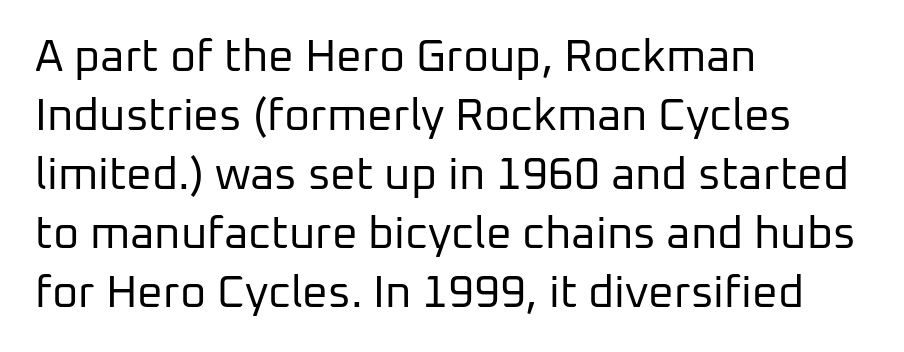
Q: Is the text bold? A: No.
Q: Is the text italic (slanted)? A: No, it is upright.
Q: Is the typeface a serif or a sans-serif typeface? A: Sans-serif.
Q: Is the text underlined? A: No.
Q: How is the paragraph aligned? A: Left-aligned.
Q: Is the spacing between letters normal or unusually wide? A: Normal.
Q: Is the spacing between lines tight, normal or loose? A: Normal.
Q: Width (condensed, normal, or wide)? A: Normal.
Q: Stroke contrast? A: Low.
Q: x-height? A: Medium.
Q: Monospaced? A: No.
